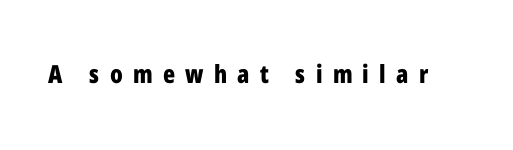
Q: Is the text bold? A: Yes.
Q: Is the text italic (slanted)? A: No, it is upright.
Q: Is the text underlined? A: No.
Q: Is the spacing between letters normal or unusually wide? A: Unusually wide.
